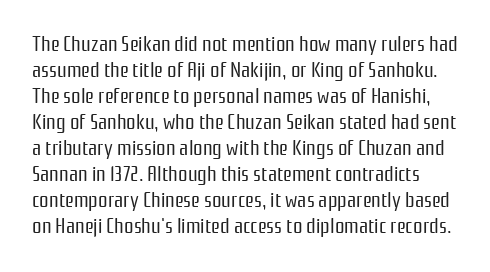
Descenders are the only things crossing below the line. A light-to-regular cut is what we see here. Between one letter and the next there's only the usual sliver of space. The lettering holds an erect, upright posture throughout.
